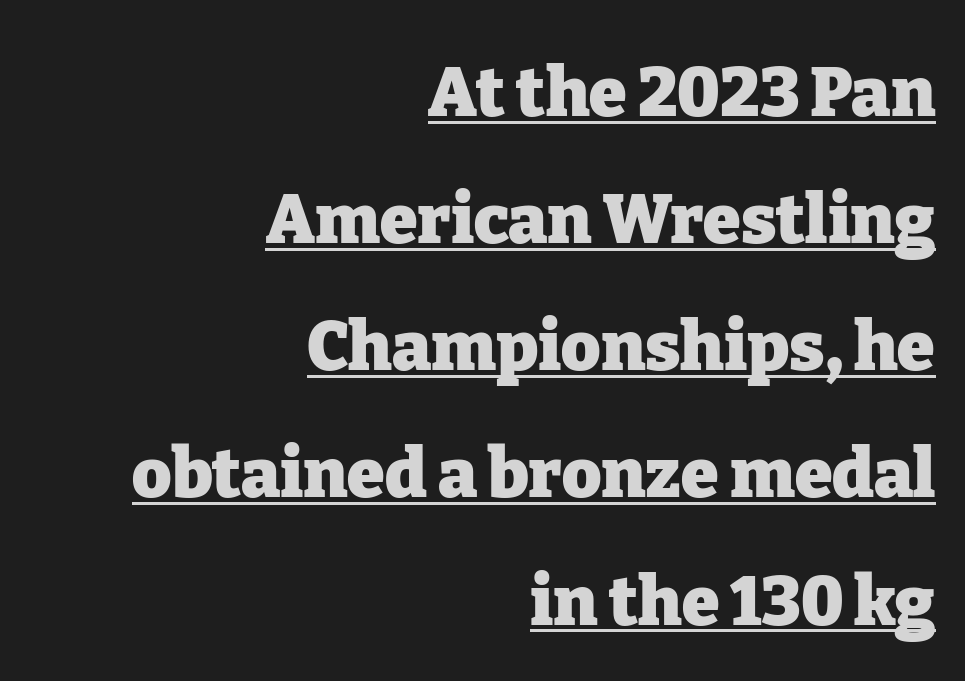
Q: Is the text bold? A: Yes.
Q: Is the text italic (slanted)? A: No, it is upright.
Q: Is the typeface a serif or a sans-serif typeface? A: Serif.
Q: Is the text underlined? A: Yes.
Q: How is the paragraph aligned? A: Right-aligned.
Q: Is the spacing between letters normal or unusually wide? A: Normal.
Q: Width (condensed, normal, or wide)? A: Normal.
Q: Stroke contrast? A: Low.
Q: x-height? A: Medium.
Q: Monospaced? A: No.
